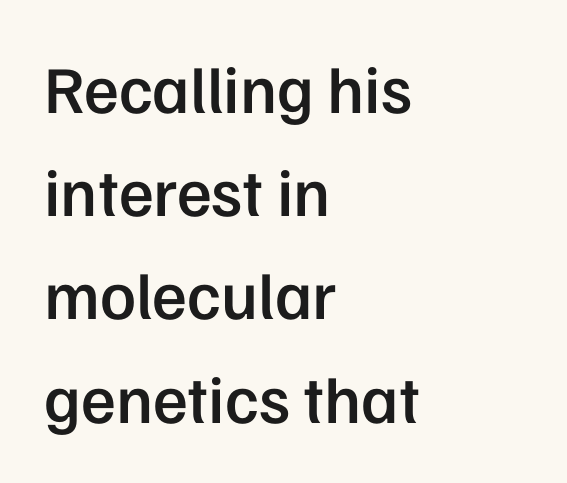
The image shows 67 px semibold sans-serif type, upright; set left-aligned, normal line spacing (1.54x), normal letter spacing, not underlined; low stroke contrast and a medium x-height.
